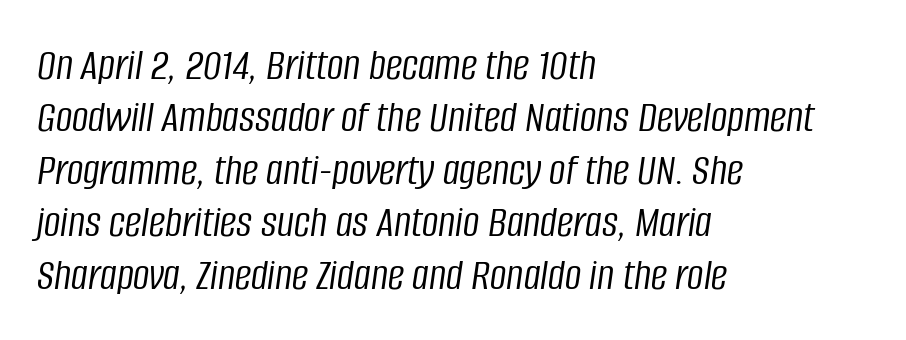
On a weight scale, this lands at 450 or below. Underlining? Definitely not there. This rendering uses left alignment, leaving the right contour irregular. These lines are rendered in a variable-pitch font.
